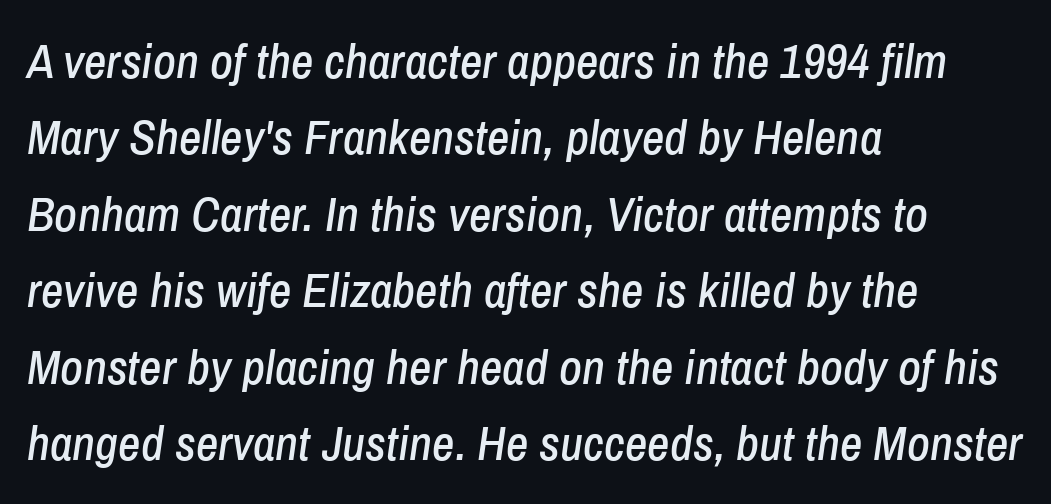
Line spacing here is normal. Honestly, the letter spacing is just normal — you wouldn't notice it. When letters slant like this, we call the style italic. Honestly, there is no underline to notice here at all.
